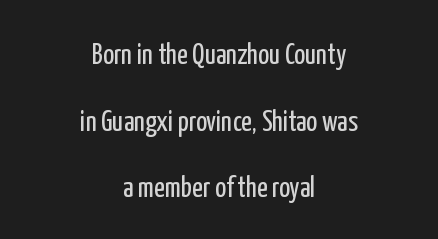
Q: Is the text bold? A: No.
Q: Is the text italic (slanted)? A: No, it is upright.
Q: Is the typeface a serif or a sans-serif typeface? A: Sans-serif.
Q: Is the text underlined? A: No.
Q: How is the paragraph aligned? A: Centered.
Q: Is the spacing between letters normal or unusually wide? A: Normal.
Q: Is the spacing between lines tight, normal or loose? A: Loose.
Q: Width (condensed, normal, or wide)? A: Condensed.
Q: Stroke contrast? A: Low.
Q: x-height? A: Medium.
Q: Monospaced? A: No.
